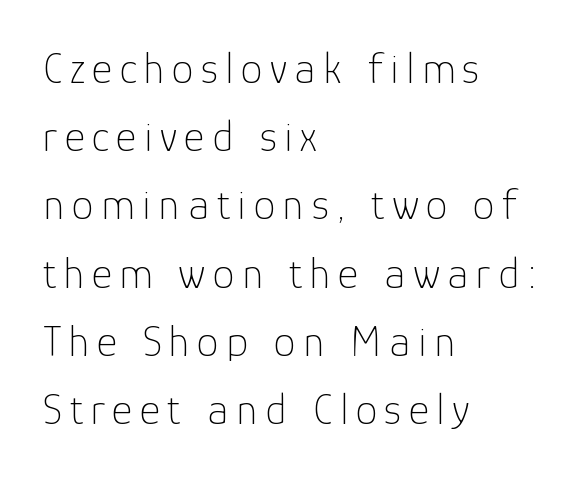
The text block is weighted toward the left margin, trailing off unevenly rightward. No letter is thick-stroked: the sample isn't bold. The passage shown is typed in a proportional face where columns would drift. Ordinary non-slanted type is in use.
